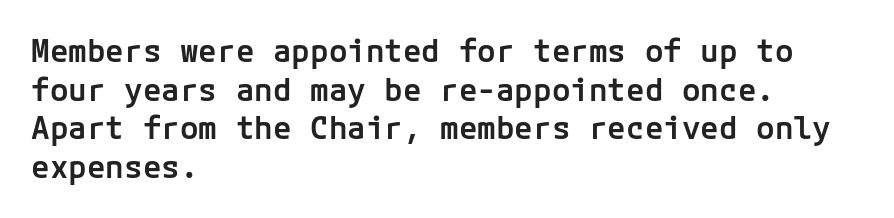
Q: Is the text bold? A: Semi-bold.
Q: Is the text italic (slanted)? A: No, it is upright.
Q: Is the typeface a serif or a sans-serif typeface? A: Sans-serif.
Q: Is the text underlined? A: No.
Q: How is the paragraph aligned? A: Left-aligned.
Q: Is the spacing between letters normal or unusually wide? A: Normal.
Q: Is the spacing between lines tight, normal or loose? A: Normal.
Q: Width (condensed, normal, or wide)? A: Normal.
Q: Stroke contrast? A: Low.
Q: x-height? A: Medium.
